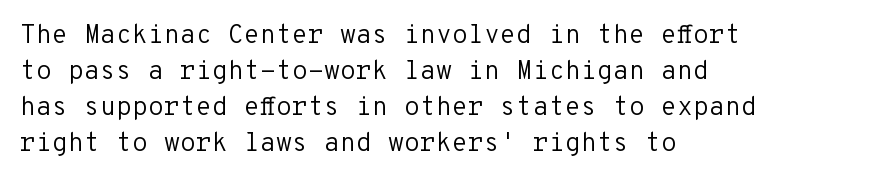
Teacher's note: observe the even left margin — that is flush-left alignment. Students, note that the glyphs here touch the page at normal intervals. Do the letters lean? They stand straight. Descenders hang freely into open space. Stem width sits at or under what a default text font uses.
